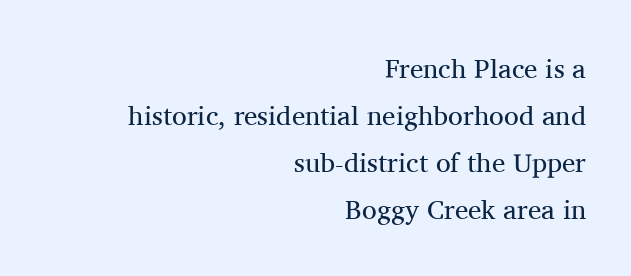
The image shows 27 px text type, upright; set right-aligned, line spacing 1.74x, normal letter spacing, not underlined.
